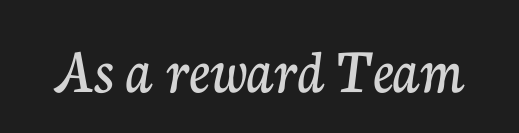
{"serif": "yes", "width": "normal", "stroke_contrast": "low", "x_height": "medium", "monospaced": "no", "underline": "no", "letter_spacing": "normal", "letter_spacing_em": 0.0, "glyph_px": 65}
